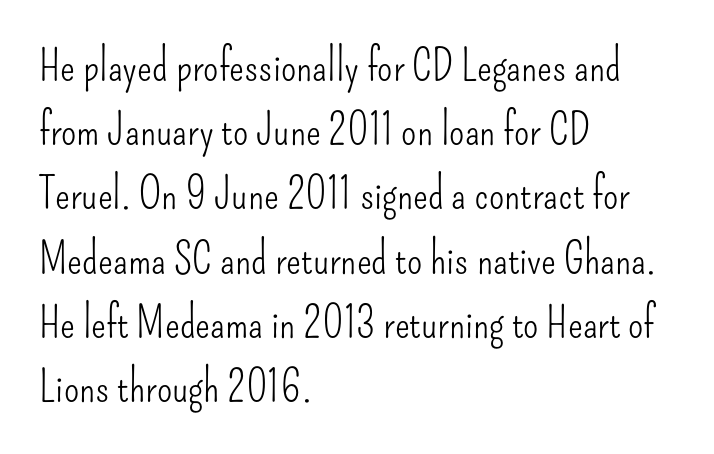
Summary of weight: not heavy and not bold. The block of text has a typical density, with ordinary space between rows. Spacing verdict: proportional, widths tailored to each character. Only glyphs here, with clear space below each row. The rendering anchors every line to the left-hand side.
